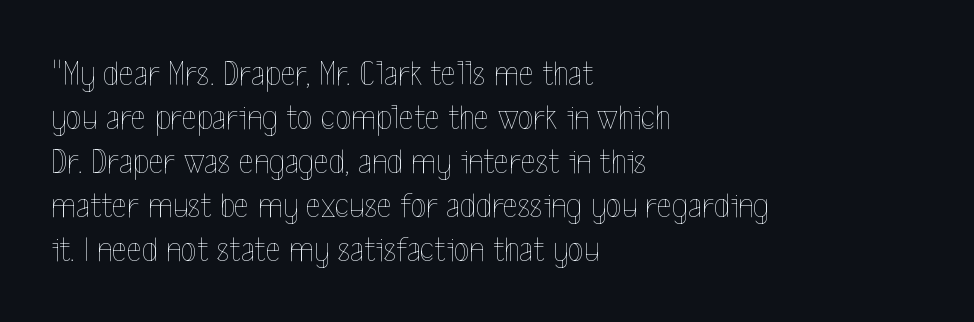
{"italic": "no", "bold": "no", "weight": "thin", "width": "condensed", "x_height": "medium", "monospaced": "no", "underline": "no", "align": "left", "line_spacing_ratio": 1.22, "letter_spacing": "normal", "letter_spacing_em": 0.0, "glyph_px": 36}
